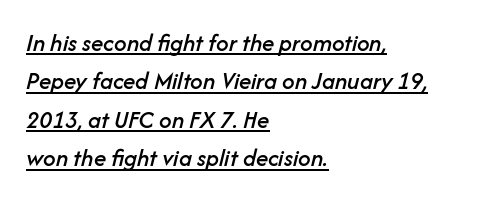
The image shows 25 px text type, italic (leaning right); set left-aligned, normal line spacing (1.54x), normal letter spacing, underlined.
